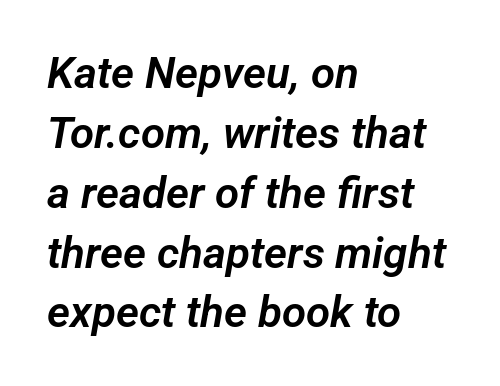
Q: Is the typeface a serif or a sans-serif typeface? A: Sans-serif.
Q: Is the text underlined? A: No.
Q: How is the paragraph aligned? A: Left-aligned.
Q: Is the spacing between letters normal or unusually wide? A: Normal.
Q: Is the spacing between lines tight, normal or loose? A: Normal.
Q: Width (condensed, normal, or wide)? A: Normal.
Q: Stroke contrast? A: Low.
Q: x-height? A: Medium.
Q: Monospaced? A: No.
